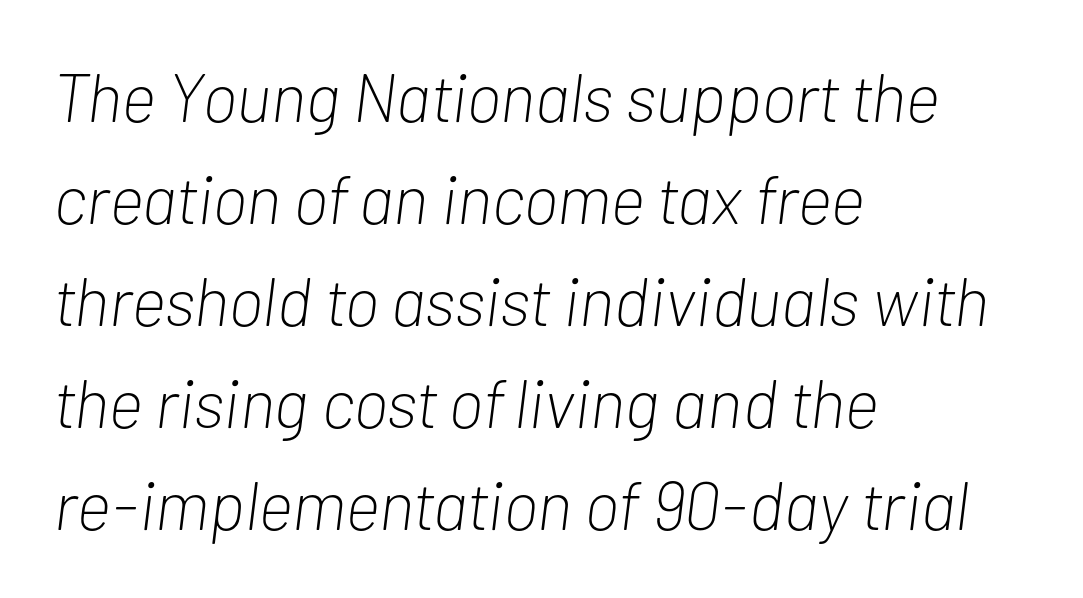
The image shows 68 px light, condensed type, italic (leaning right); set left-aligned, normal line spacing (1.5x), normal letter spacing, not underlined; low stroke contrast and a medium x-height.
